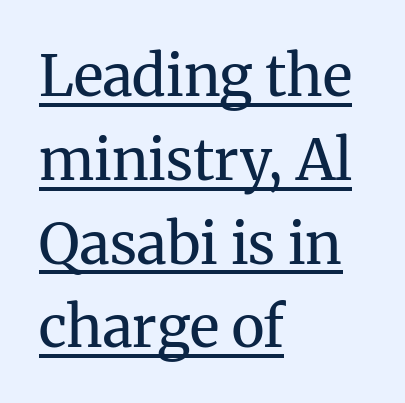
The image shows 57 px regular-weight serif type, upright; set left-aligned, normal line spacing (1.47x), normal letter spacing, underlined; medium stroke contrast and a medium x-height.
